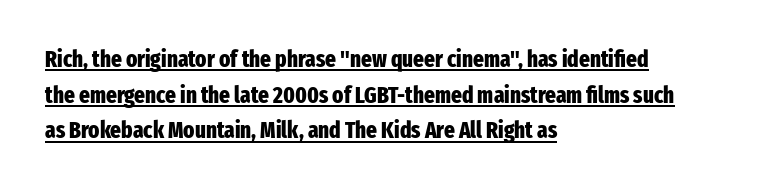
{"italic": "no", "bold": "yes", "underline": "yes", "align": "left", "line_spacing": "normal", "line_spacing_ratio": 1.55, "letter_spacing": "normal", "letter_spacing_em": 0.0, "glyph_px": 23}
